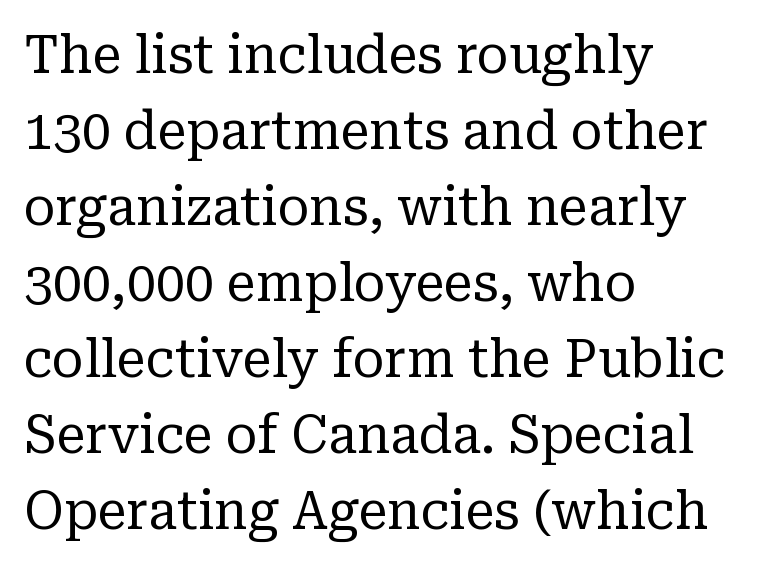
{"serif": "yes", "italic": "no", "bold": "no", "weight": "regular", "width": "normal", "stroke_contrast": "low", "x_height": "medium", "monospaced": "no", "underline": "no", "align": "left", "line_spacing": "normal", "line_spacing_ratio": 1.46, "letter_spacing": "normal", "letter_spacing_em": 0.0, "glyph_px": 52}
